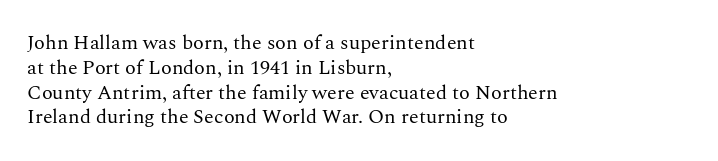
Q: Is the text bold? A: No.
Q: Is the text italic (slanted)? A: No, it is upright.
Q: Is the text underlined? A: No.
Q: How is the paragraph aligned? A: Left-aligned.
Q: Is the spacing between letters normal or unusually wide? A: Normal.
